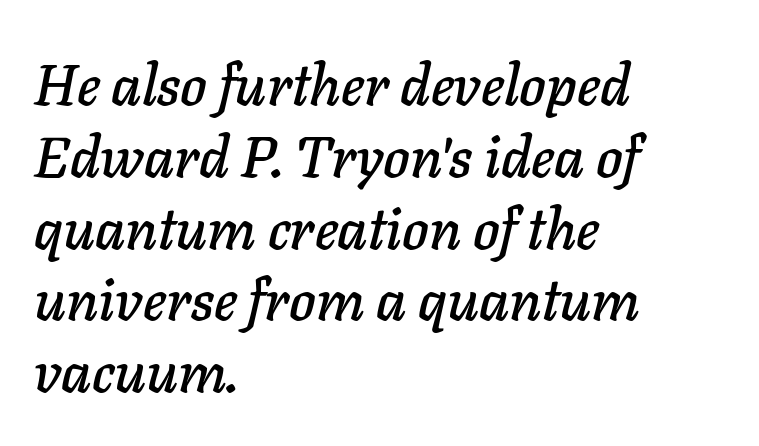
The image shows 57 px text type, italic (leaning right); set left-aligned, normal line spacing (1.26x), normal letter spacing, not underlined; low stroke contrast and a medium x-height.
